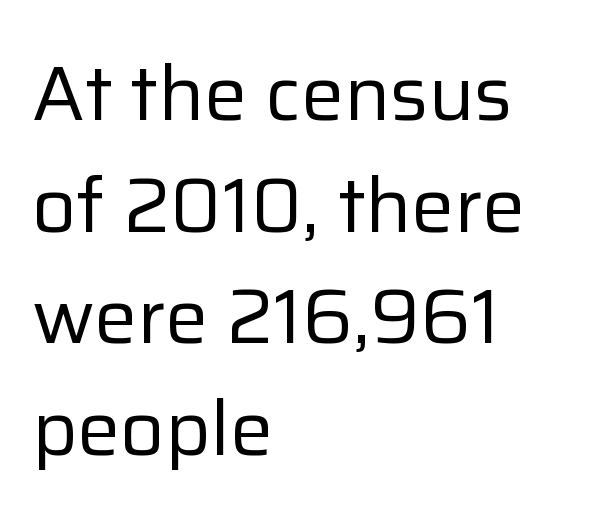
Q: Is the text bold? A: No.
Q: Is the text italic (slanted)? A: No, it is upright.
Q: Is the typeface a serif or a sans-serif typeface? A: Sans-serif.
Q: Is the text underlined? A: No.
Q: How is the paragraph aligned? A: Left-aligned.
Q: Is the spacing between letters normal or unusually wide? A: Normal.
Q: Is the spacing between lines tight, normal or loose? A: Normal.
Q: Width (condensed, normal, or wide)? A: Normal.
Q: Stroke contrast? A: Low.
Q: x-height? A: Medium.
Q: Monospaced? A: No.
